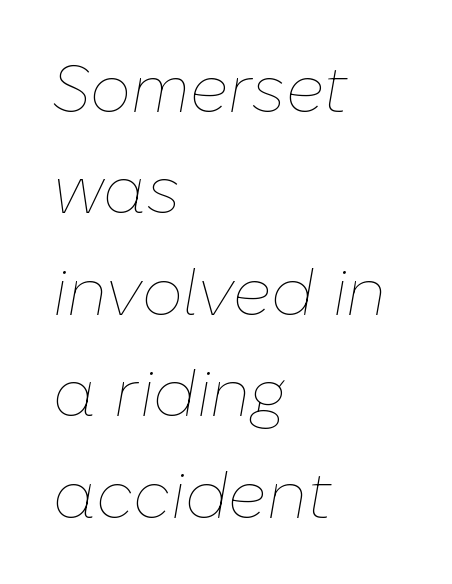
The image shows 65 px thin type, italic (leaning right); set left-aligned, normal line spacing (1.56x), normal letter spacing, not underlined; low stroke contrast and a medium x-height.
